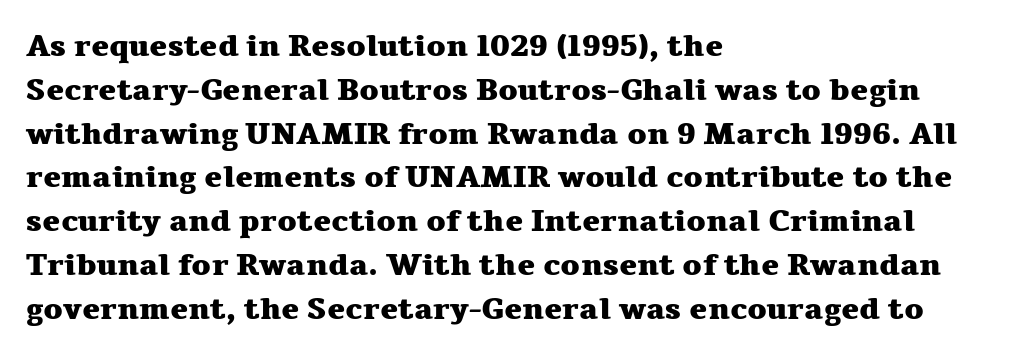
Beneath every word, the page is bare. Nope, not italic — everything's standing straight. Interline gaps are of average width in this sample. Each word holds together tightly as a unit, with standard inter-letter gaps. This is heavy type, rendered in bold. The passage shown is typed in a proportional face where columns would drift.
